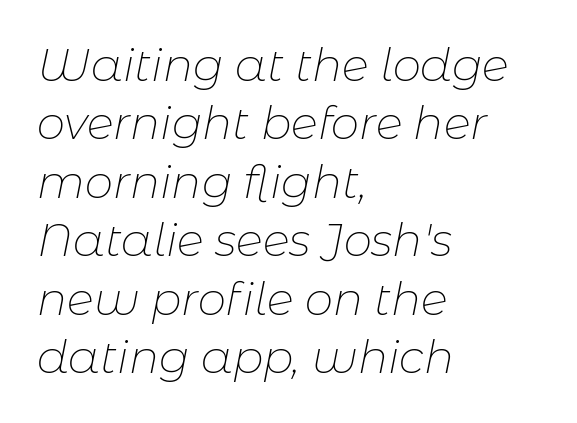
Does the copy run flush right? No — it runs flush left. Think standard paragraph weight, or any step lighter than that. The baseline area is clear. Slant detected: the letters are inclined. The rendering uses natural spacing where letterforms have individual widths.
